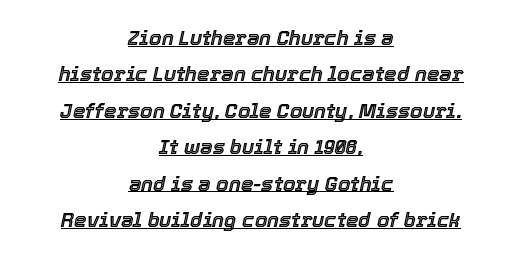
{"italic": "yes", "lean": "right", "slant_degrees": 12, "underline": "yes", "align": "center", "line_spacing_ratio": 1.82, "letter_spacing": "normal", "letter_spacing_em": 0.0, "glyph_px": 20}
